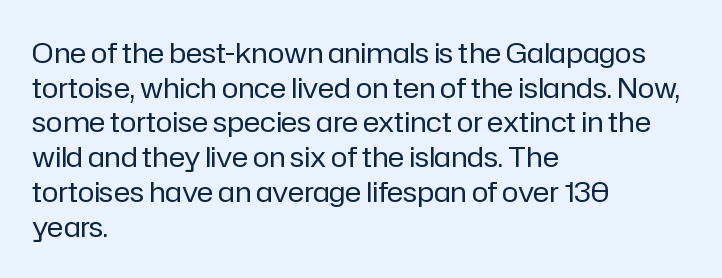
Q: Is the text bold? A: No.
Q: Is the text italic (slanted)? A: No, it is upright.
Q: Is the typeface a serif or a sans-serif typeface? A: Sans-serif.
Q: Is the text underlined? A: No.
Q: How is the paragraph aligned? A: Left-aligned.
Q: Is the spacing between letters normal or unusually wide? A: Normal.
Q: Width (condensed, normal, or wide)? A: Normal.
Q: Stroke contrast? A: Low.
Q: x-height? A: Medium.
Q: Monospaced? A: No.
